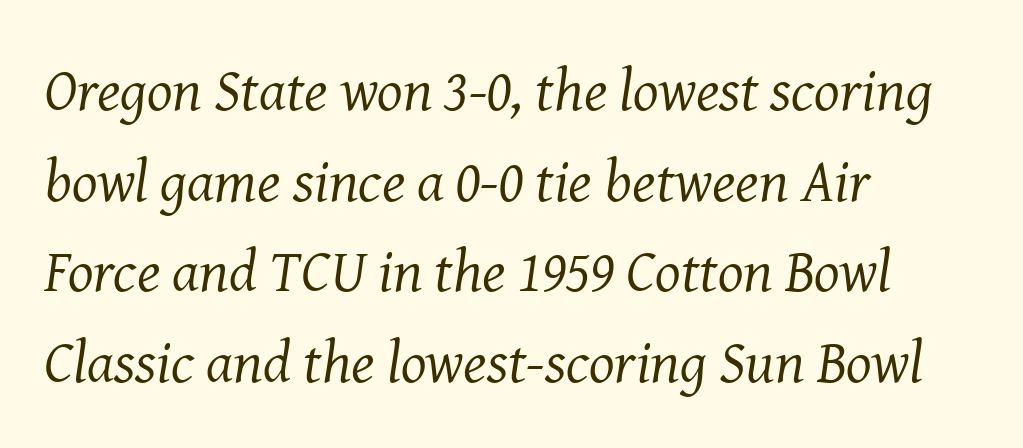
Q: Is the text bold? A: No.
Q: Is the text italic (slanted)? A: Yes, it leans right by about 8 degrees.
Q: Is the typeface a serif or a sans-serif typeface? A: Serif.
Q: Is the text underlined? A: No.
Q: How is the paragraph aligned? A: Left-aligned.
Q: Is the spacing between letters normal or unusually wide? A: Normal.
Q: Is the spacing between lines tight, normal or loose? A: Normal.
Q: Width (condensed, normal, or wide)? A: Normal.
Q: Stroke contrast? A: Medium.
Q: x-height? A: Medium.
Q: Monospaced? A: No.
